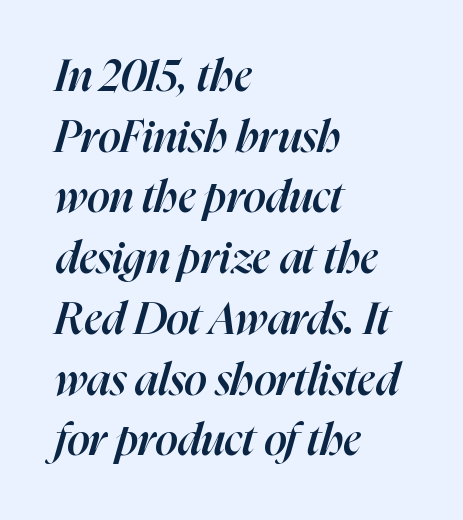
{"italic": "yes", "lean": "right", "slant_degrees": 16, "bold": "semi", "weight": "semibold", "width": "normal", "stroke_contrast": "high", "x_height": "medium", "monospaced": "no", "underline": "no", "align": "left", "line_spacing": "normal", "line_spacing_ratio": 1.38, "letter_spacing": "normal", "letter_spacing_em": 0.0, "glyph_px": 44}
